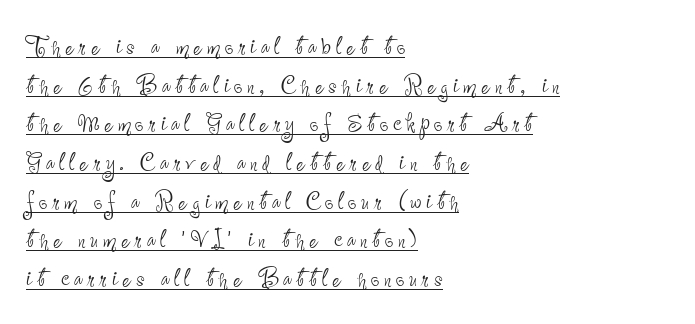
{"serif": "no", "bold": "no", "weight": "thin", "width": "condensed", "stroke_contrast": "low", "x_height": "small", "monospaced": "no", "underline": "yes", "align": "left", "line_spacing": "normal", "line_spacing_ratio": 1.29, "glyph_px": 30}
